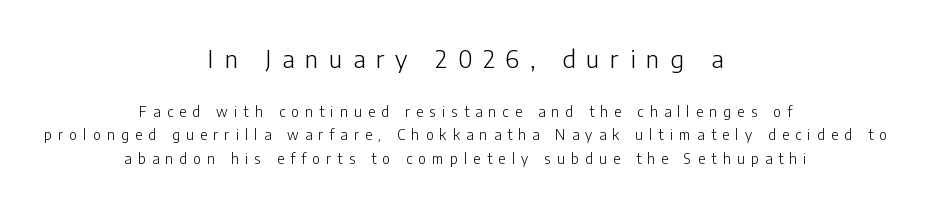
{"italic": "no", "bold": "no", "underline": "no", "align": "center", "line_spacing": "normal", "line_spacing_ratio": 1.66, "letter_spacing": "wide", "letter_spacing_em": 0.45, "larger_block": "first", "size_ratio": 1.71, "glyph_px": 24}
